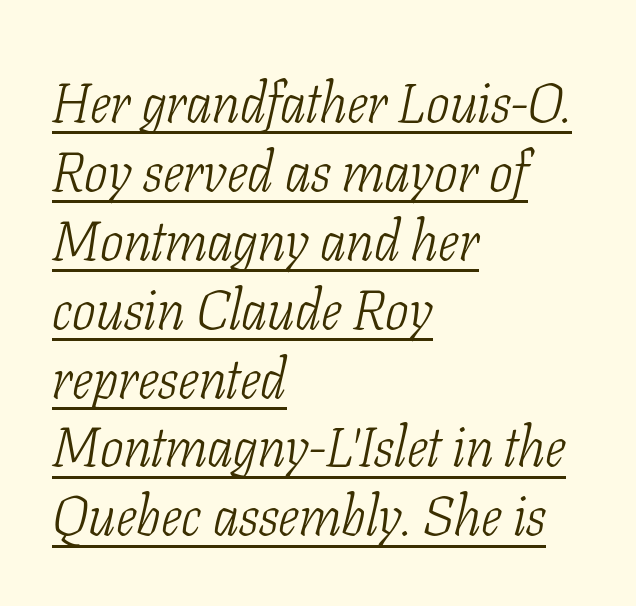
{"serif": "yes", "italic": "yes", "lean": "right", "slant_degrees": 11, "bold": "no", "weight": "light", "width": "condensed", "stroke_contrast": "low", "x_height": "medium", "monospaced": "no", "underline": "yes", "align": "left", "line_spacing_ratio": 1.23, "letter_spacing": "normal", "letter_spacing_em": 0.0, "glyph_px": 56}
